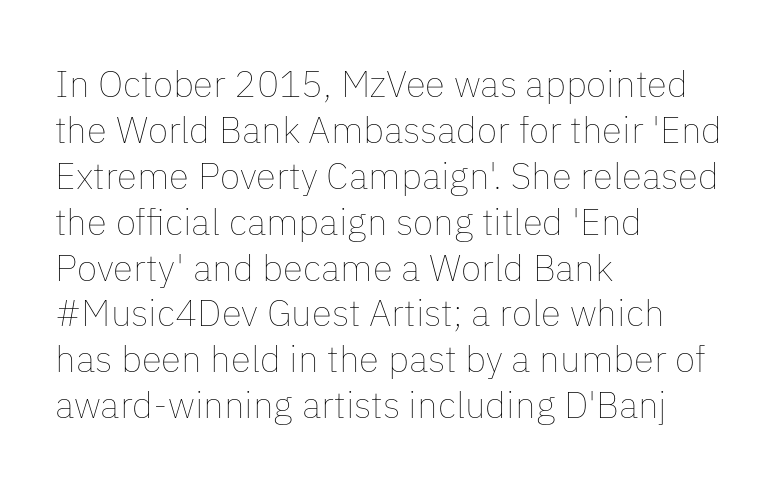
Q: Is the text bold? A: No.
Q: Is the text italic (slanted)? A: No, it is upright.
Q: Is the text underlined? A: No.
Q: How is the paragraph aligned? A: Left-aligned.
Q: Is the spacing between letters normal or unusually wide? A: Normal.
Q: Width (condensed, normal, or wide)? A: Normal.
Q: Stroke contrast? A: Low.
Q: x-height? A: Medium.
Q: Monospaced? A: No.
